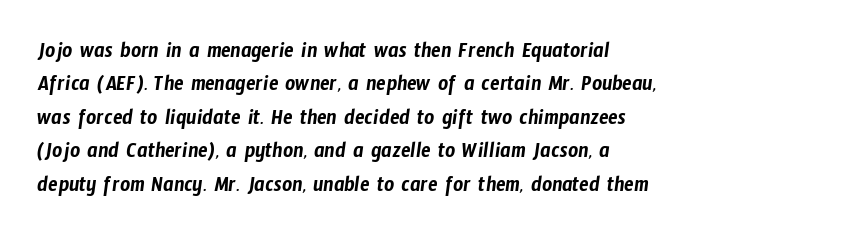
{"underline": "no", "align": "left", "line_spacing": "normal", "line_spacing_ratio": 1.52, "letter_spacing": "normal", "letter_spacing_em": 0.0, "glyph_px": 22}
